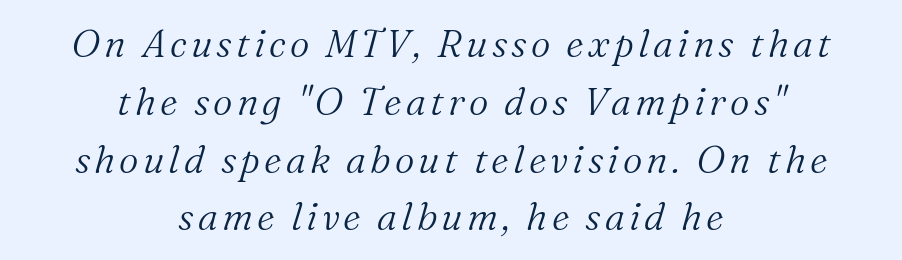
The image shows 38 px light serif type, italic (leaning right); set centered, normal line spacing (1.52x), not underlined; medium stroke contrast and a medium x-height.
